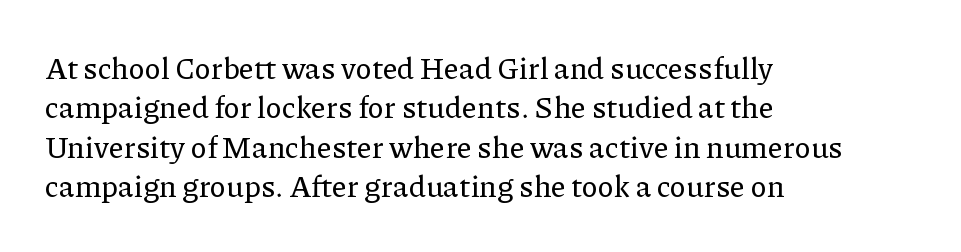
The image shows 30 px serif type, upright; set left-aligned, normal line spacing (1.31x), normal letter spacing, not underlined; low stroke contrast and a medium x-height.
